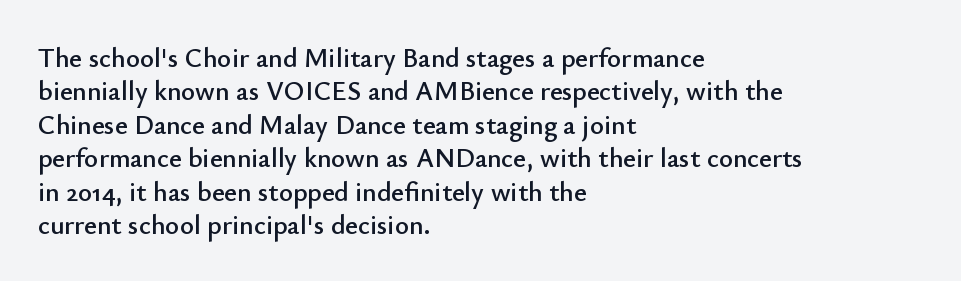
Q: Is the text italic (slanted)? A: No, it is upright.
Q: Is the text underlined? A: No.
Q: How is the paragraph aligned? A: Left-aligned.
Q: Is the spacing between letters normal or unusually wide? A: Normal.
